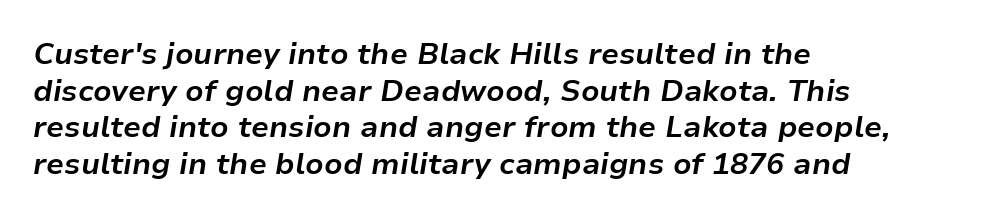
The passage shown leans; its letterforms are oblique. The zone under the glyphs is completely vacant. Caption: bold face, heavy strokes. Horizontal alignment here is leftward, the default for most running prose. The gaps between neighbouring characters are ordinary and unremarkable.
